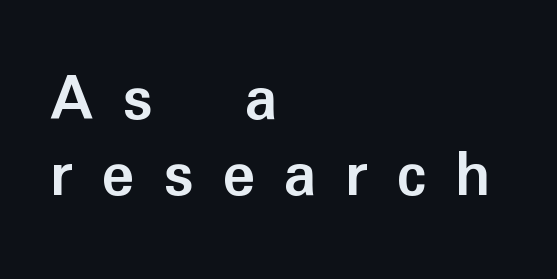
Here the designer chose a conventional face with non-uniform glyph widths. This sample uses expanded letter spacing, leaving extra air between glyphs. The rendering shows plain stroke endings on the letterforms — a sans-serif design. If you drew a line through each stem, it would be perfectly vertical. The characters look thick and weighty, a clear bold. The glyphs are unaccompanied by any horizontal stroke below them.
